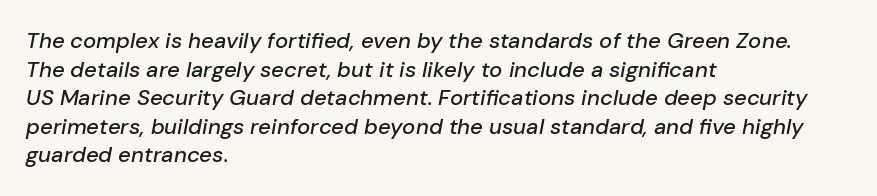
Horizontal bands of white between lines are of average thickness. The paragraph has a hard left edge and a soft right edge. Each word holds together tightly as a unit, with standard inter-letter gaps. Each row of text sits above clean, open space. When letters slant like this, we call the style italic.
